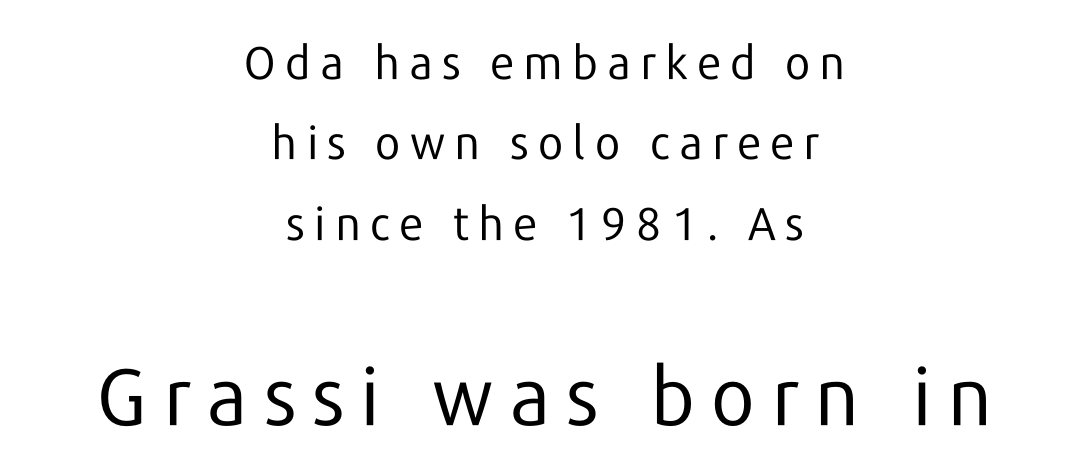
The image shows 80 px regular-weight sans-serif type, upright; set centered, line spacing 1.75x, unusually wide letter spacing (+0.2 em), not underlined; the second (bottom) block is 1.74x larger; low stroke contrast and a medium x-height.
